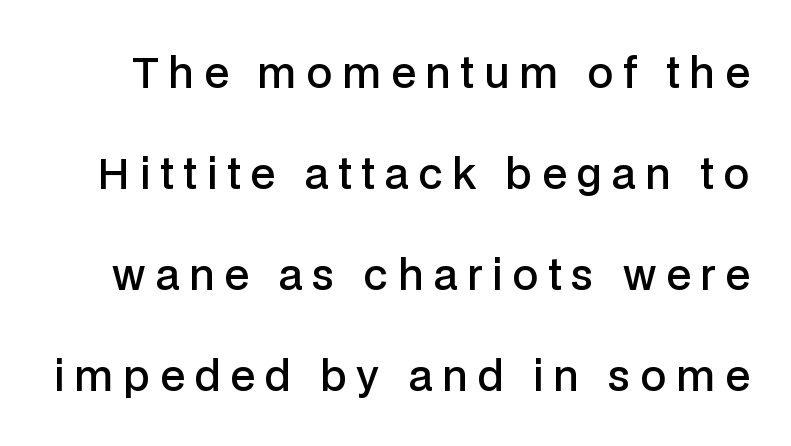
{"serif": "no", "italic": "no", "bold": "semi", "weight": "semibold", "width": "normal", "stroke_contrast": "low", "x_height": "medium", "monospaced": "no", "underline": "no", "line_spacing": "loose", "line_spacing_ratio": 2.46, "letter_spacing": "wide", "letter_spacing_em": 0.24, "glyph_px": 41}
